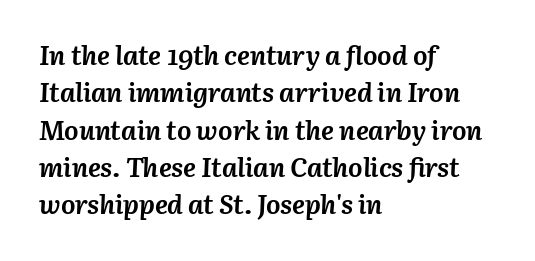
Q: Is the text bold? A: Yes.
Q: Is the text italic (slanted)? A: Yes, it leans right by about 3 degrees.
Q: Is the text underlined? A: No.
Q: How is the paragraph aligned? A: Left-aligned.
Q: Is the spacing between letters normal or unusually wide? A: Normal.
Q: Is the spacing between lines tight, normal or loose? A: Normal.
